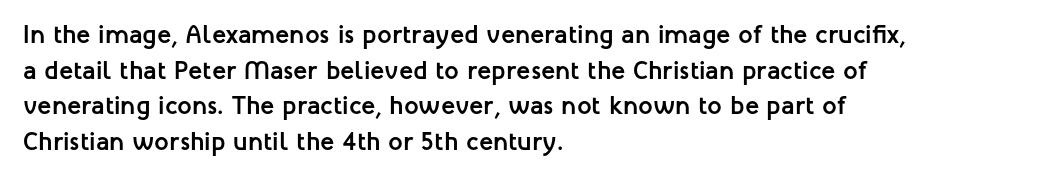
Q: Is the text bold? A: Yes.
Q: Is the text italic (slanted)? A: No, it is upright.
Q: Is the text underlined? A: No.
Q: How is the paragraph aligned? A: Left-aligned.
Q: Is the spacing between letters normal or unusually wide? A: Normal.
Q: Is the spacing between lines tight, normal or loose? A: Normal.
